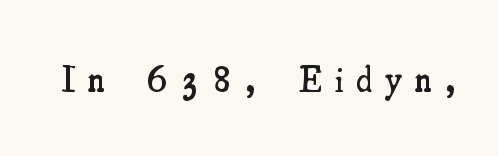
{"serif": "yes", "italic": "no", "bold": "semi", "weight": "semibold", "width": "condensed", "stroke_contrast": "medium", "x_height": "small", "monospaced": "no", "underline": "no", "letter_spacing": "wide", "letter_spacing_em": 0.36, "glyph_px": 36}
